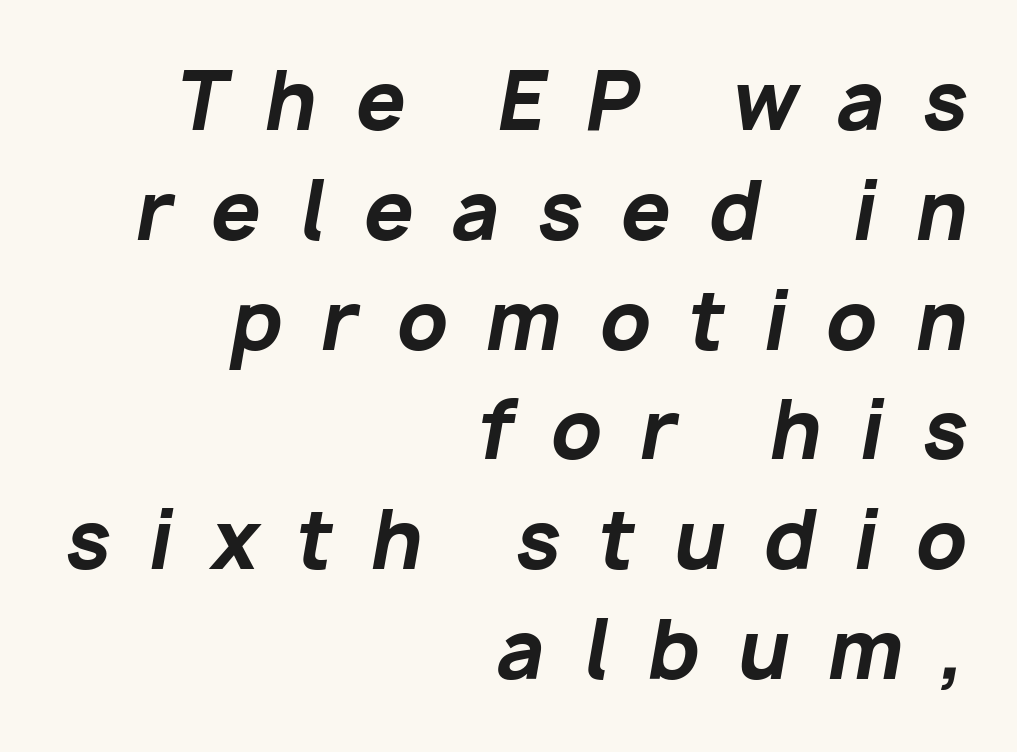
{"italic": "yes", "lean": "right", "slant_degrees": 10, "bold": "yes", "weight": "bold", "width": "normal", "stroke_contrast": "low", "x_height": "medium", "monospaced": "no", "underline": "no", "align": "right", "line_spacing": "normal", "line_spacing_ratio": 1.39, "letter_spacing": "wide", "letter_spacing_em": 0.48, "glyph_px": 79}
